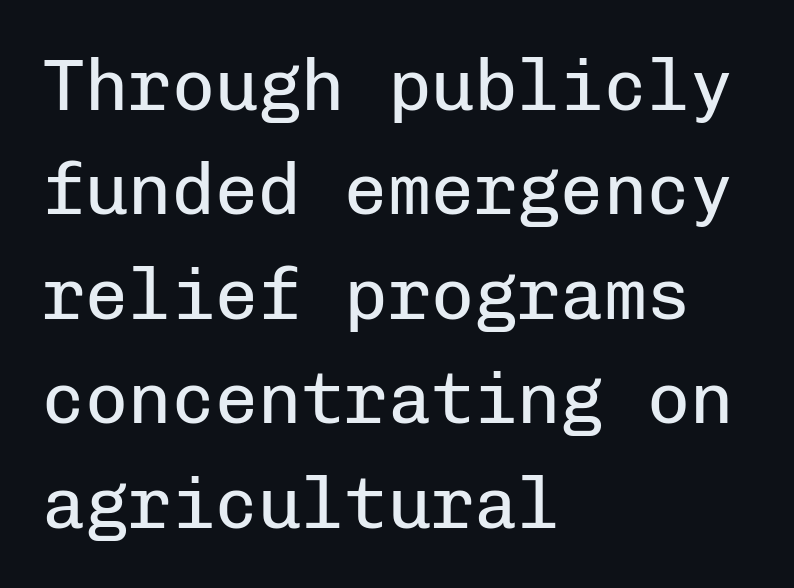
The image shows 72 px regular-weight sans-serif type, upright, monospaced; set left-aligned, normal line spacing (1.45x), normal letter spacing, not underlined; low stroke contrast and a medium x-height.
